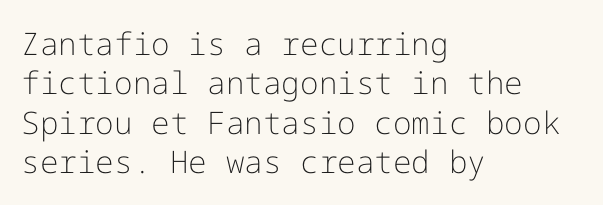
The image shows 31 px light sans-serif type, upright; set left-aligned, normal line spacing (1.27x), normal letter spacing, not underlined; low stroke contrast and a medium x-height.
